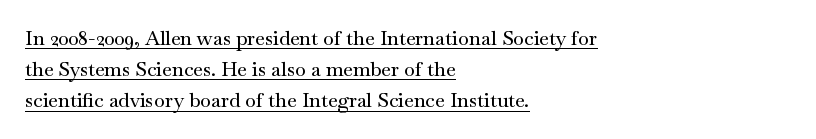
The image shows 20 px text type, upright; set left-aligned, normal line spacing (1.56x), normal letter spacing, underlined.
